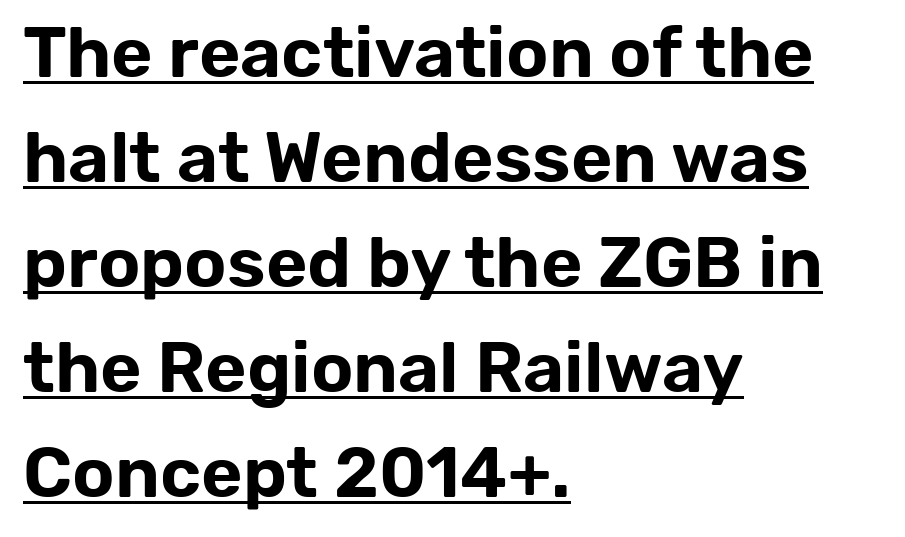
{"serif": "no", "italic": "no", "width": "normal", "stroke_contrast": "low", "x_height": "medium", "monospaced": "no", "underline": "yes", "align": "left", "line_spacing": "normal", "line_spacing_ratio": 1.48, "letter_spacing": "normal", "letter_spacing_em": 0.0, "glyph_px": 71}
